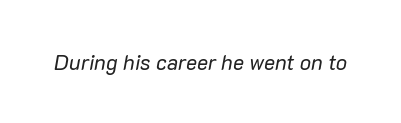
Q: Is the text bold? A: No.
Q: Is the text italic (slanted)? A: Yes, it leans right by about 10 degrees.
Q: Is the text underlined? A: No.
Q: Is the spacing between letters normal or unusually wide? A: Normal.
